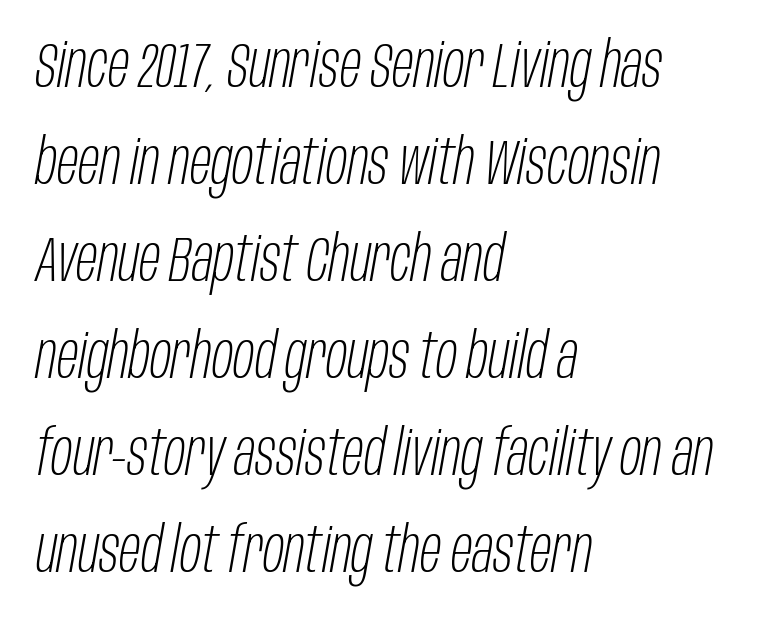
Q: Is the text bold? A: No.
Q: Is the text italic (slanted)? A: Yes, it leans right by about 10 degrees.
Q: Is the text underlined? A: No.
Q: How is the paragraph aligned? A: Left-aligned.
Q: Is the spacing between letters normal or unusually wide? A: Normal.
Q: Is the spacing between lines tight, normal or loose? A: Normal.
Q: Width (condensed, normal, or wide)? A: Condensed.
Q: Stroke contrast? A: Low.
Q: x-height? A: Large.
Q: Monospaced? A: No.
